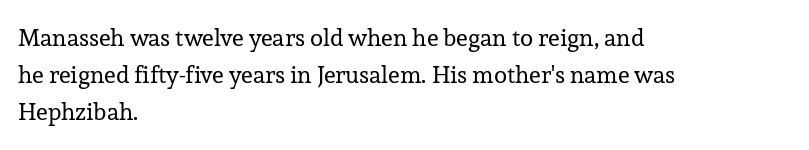
Q: Is the text bold? A: No.
Q: Is the text italic (slanted)? A: No, it is upright.
Q: Is the text underlined? A: No.
Q: How is the paragraph aligned? A: Left-aligned.
Q: Is the spacing between letters normal or unusually wide? A: Normal.
Q: Is the spacing between lines tight, normal or loose? A: Normal.
